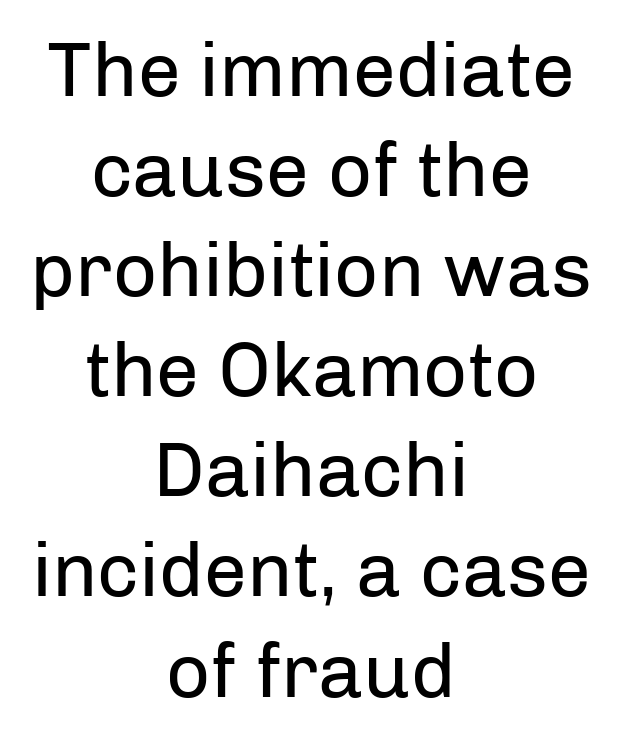
Character widths vary here, with narrow letters taking less room than wide ones. The rag falls on both sides of this text block equally. Characters follow at the spacing the type designer built in. Plain, unruled lines of type.
